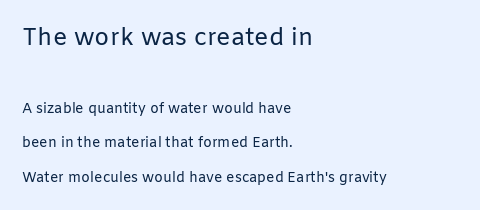
Q: Is the text bold? A: No.
Q: Is the text italic (slanted)? A: No, it is upright.
Q: Is the text underlined? A: No.
Q: How is the paragraph aligned? A: Left-aligned.
Q: Is the spacing between letters normal or unusually wide? A: Normal.
Q: Is the spacing between lines tight, normal or loose? A: Loose.
Q: Which block of text is set in a larger size, the first (top) or the second (bottom)? A: The first (top) one.
